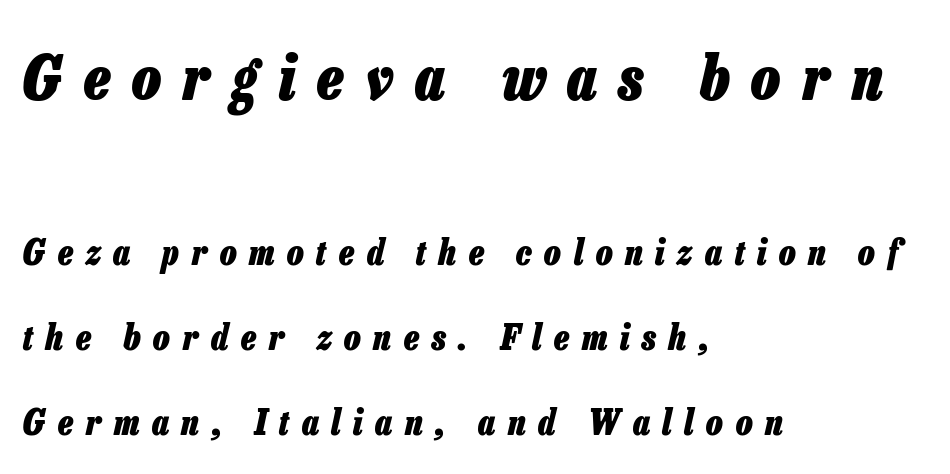
The image shows 61 px heavy, condensed type, italic (leaning right); set left-aligned, loose line spacing (2.44x), unusually wide letter spacing (+0.36 em), not underlined; the first (top) block is 1.74x larger; low stroke contrast and a medium x-height.
